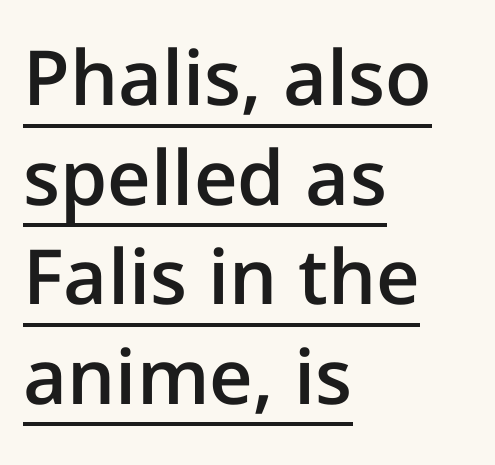
Q: Is the text bold? A: Semi-bold.
Q: Is the text italic (slanted)? A: No, it is upright.
Q: Is the typeface a serif or a sans-serif typeface? A: Sans-serif.
Q: Is the text underlined? A: Yes.
Q: How is the paragraph aligned? A: Left-aligned.
Q: Is the spacing between letters normal or unusually wide? A: Normal.
Q: Is the spacing between lines tight, normal or loose? A: Normal.
Q: Width (condensed, normal, or wide)? A: Normal.
Q: Stroke contrast? A: Low.
Q: x-height? A: Medium.
Q: Monospaced? A: No.
